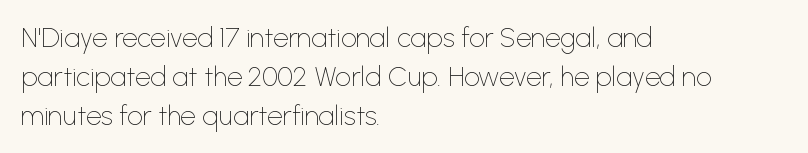
{"italic": "no", "bold": "no", "underline": "no", "align": "left", "line_spacing": "normal", "line_spacing_ratio": 1.44, "letter_spacing": "normal", "letter_spacing_em": 0.0, "glyph_px": 27}
